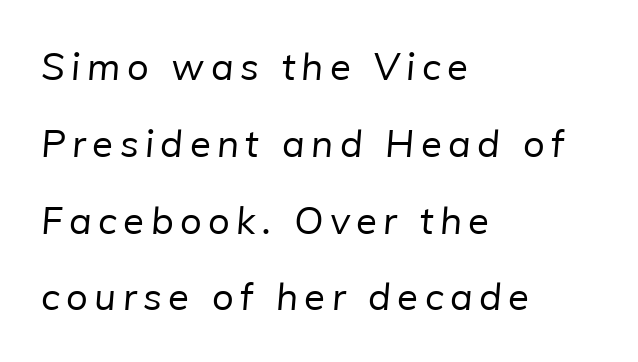
The image shows 38 px regular-weight sans-serif type; set left-aligned, loose line spacing (2.02x), not underlined; low stroke contrast and a medium x-height.
